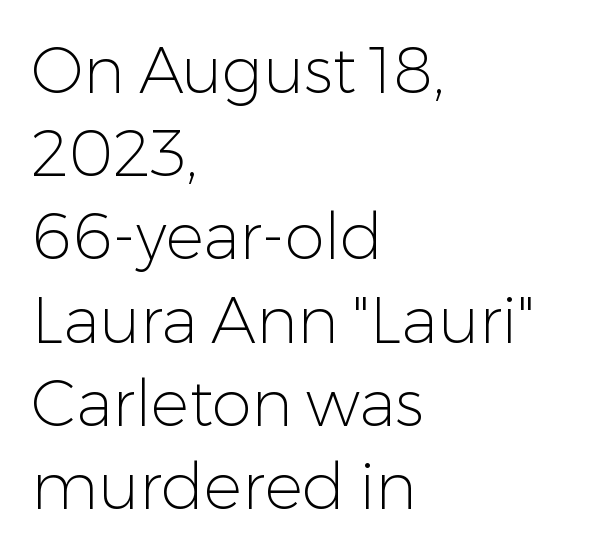
The image shows 64 px light sans-serif type, upright; set left-aligned, normal line spacing (1.3x), normal letter spacing, not underlined; low stroke contrast and a medium x-height.
